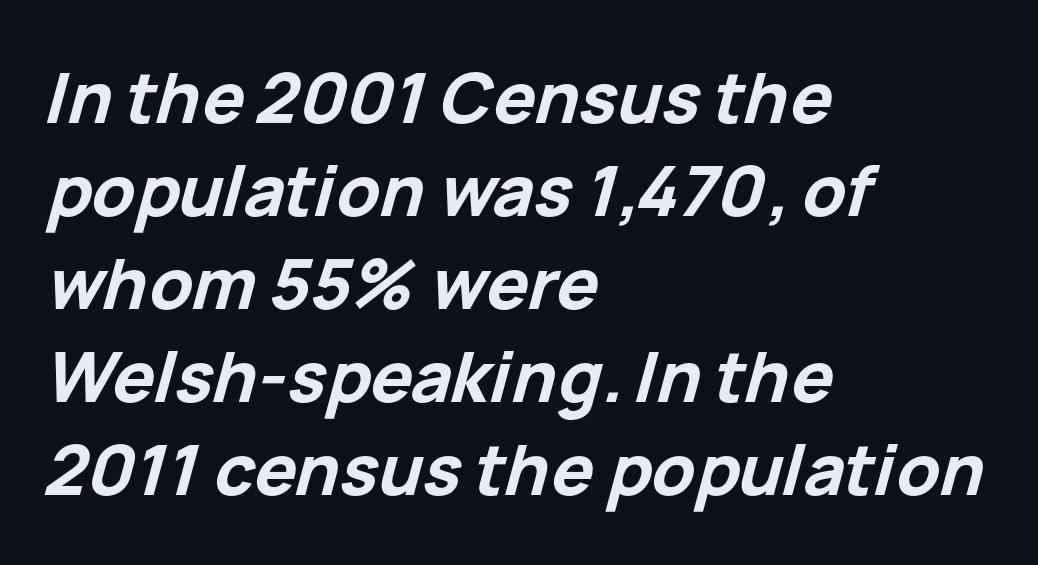
Q: Is the text bold? A: Yes.
Q: Is the text italic (slanted)? A: Yes, it leans right by about 15 degrees.
Q: Is the text underlined? A: No.
Q: How is the paragraph aligned? A: Left-aligned.
Q: Is the spacing between letters normal or unusually wide? A: Normal.
Q: Is the spacing between lines tight, normal or loose? A: Normal.
Q: Width (condensed, normal, or wide)? A: Normal.
Q: Stroke contrast? A: Low.
Q: x-height? A: Medium.
Q: Monospaced? A: No.
